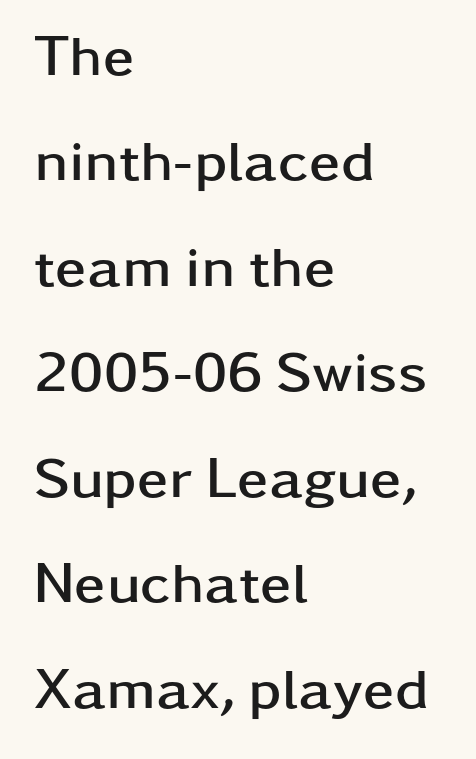
Q: Is the text bold? A: Yes.
Q: Is the text italic (slanted)? A: No, it is upright.
Q: Is the typeface a serif or a sans-serif typeface? A: Sans-serif.
Q: Is the text underlined? A: No.
Q: How is the paragraph aligned? A: Left-aligned.
Q: Is the spacing between letters normal or unusually wide? A: Normal.
Q: Width (condensed, normal, or wide)? A: Wide.
Q: Stroke contrast? A: Low.
Q: x-height? A: Medium.
Q: Monospaced? A: No.
